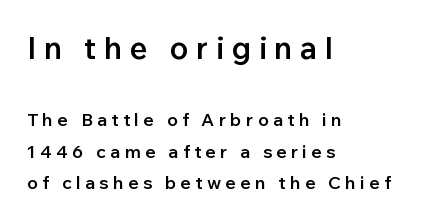
Tall strokes in this sample are plumb rather than angled. Beneath every word, the page is bare. Is this a fixed-width face? No — the glyphs have proportional, varying widths. Observe the absence of serifs on each vertical stroke in this sample. Each line starts at the same left margin while the right side varies.
